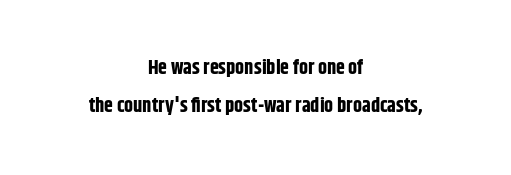
The axis of the letterforms is exactly vertical. Only glyphs here, with clear space below each row. Short and long lines alike share a common midpoint. Here the glyphs are tracked normally, forming tight word shapes. Airy leading. Compared with an ordinary text face, these strokes are far heavier — a full bold.
